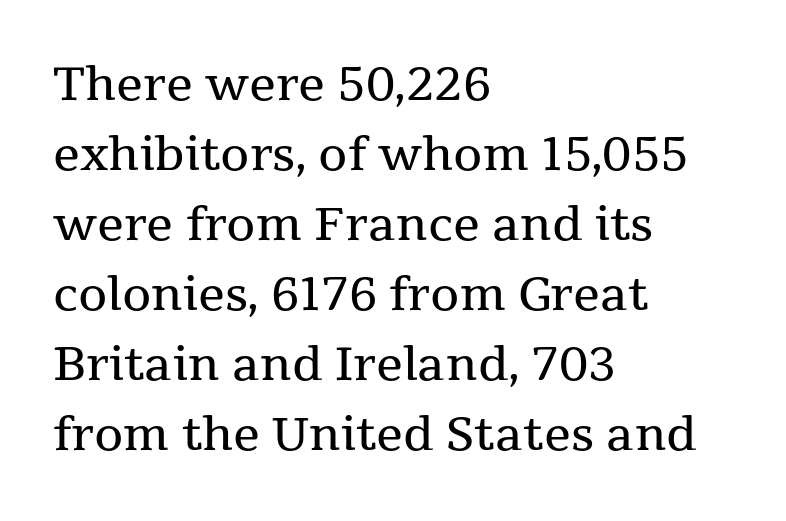
The image shows 47 px regular-weight serif type, upright; set left-aligned, normal line spacing (1.49x), normal letter spacing, not underlined; medium stroke contrast and a medium x-height.
